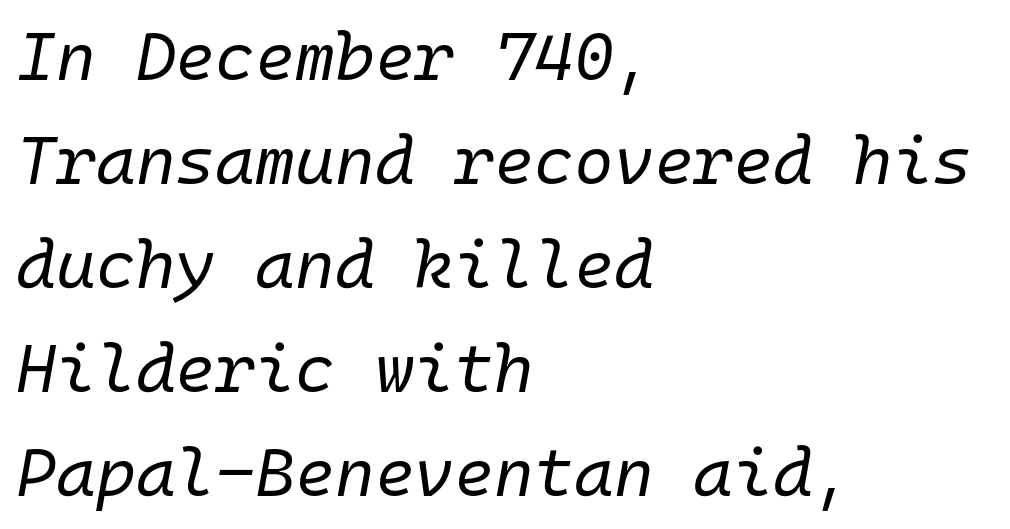
The image shows 68 px regular-weight type, italic (leaning right), monospaced; set left-aligned, normal line spacing (1.53x), normal letter spacing, not underlined; low stroke contrast and a medium x-height.
